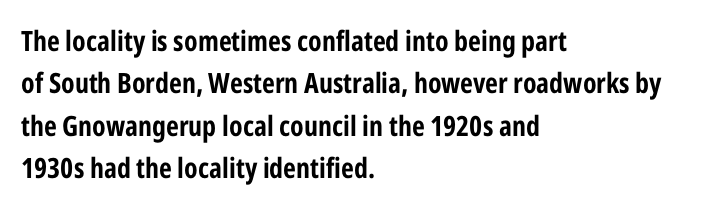
The image shows 28 px bold, condensed sans-serif type, upright; set left-aligned, normal line spacing (1.51x), normal letter spacing, not underlined; low stroke contrast and a medium x-height.
